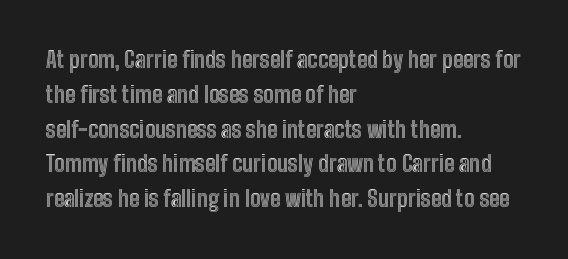
Q: Is the text italic (slanted)? A: No, it is upright.
Q: Is the text underlined? A: No.
Q: How is the paragraph aligned? A: Left-aligned.
Q: Is the spacing between letters normal or unusually wide? A: Normal.
Q: Is the spacing between lines tight, normal or loose? A: Normal.
